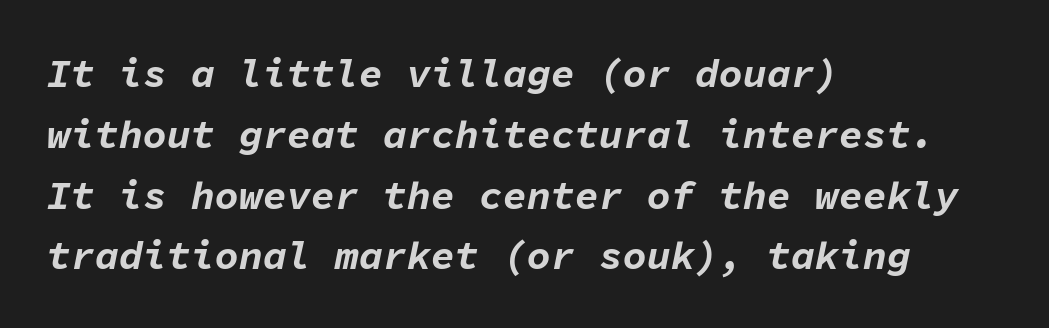
{"italic": "yes", "lean": "right", "slant_degrees": 11, "bold": "yes", "weight": "bold", "width": "normal", "stroke_contrast": "low", "x_height": "medium", "monospaced": "yes", "underline": "no", "align": "left", "line_spacing": "normal", "line_spacing_ratio": 1.52, "letter_spacing": "normal", "letter_spacing_em": 0.0, "glyph_px": 40}
